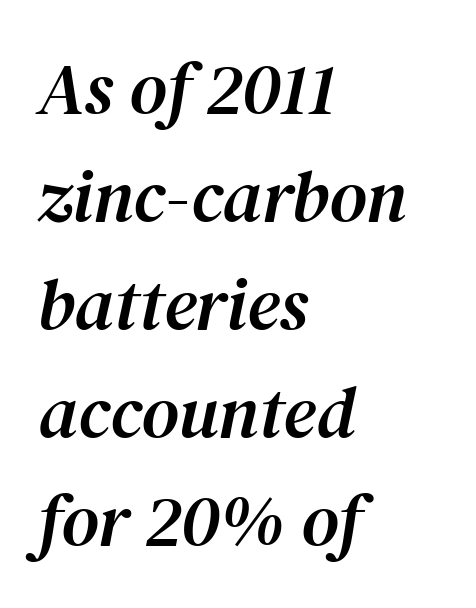
{"serif": "yes", "italic": "yes", "lean": "right", "slant_degrees": 12, "width": "normal", "stroke_contrast": "medium", "x_height": "medium", "monospaced": "no", "underline": "no", "align": "left", "line_spacing": "normal", "line_spacing_ratio": 1.48, "letter_spacing": "normal", "letter_spacing_em": 0.0, "glyph_px": 73}
